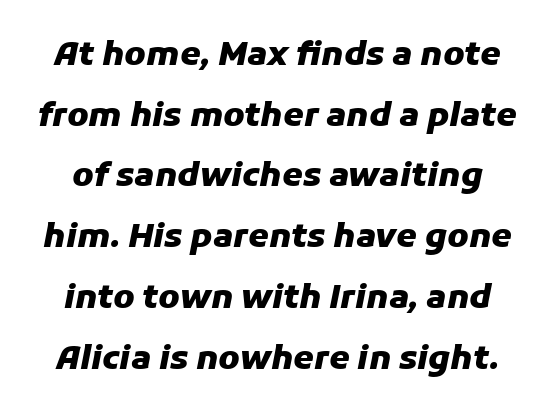
The image shows 33 px heavy type, italic (leaning right); set line spacing 1.84x, normal letter spacing, not underlined; low stroke contrast and a medium x-height.
